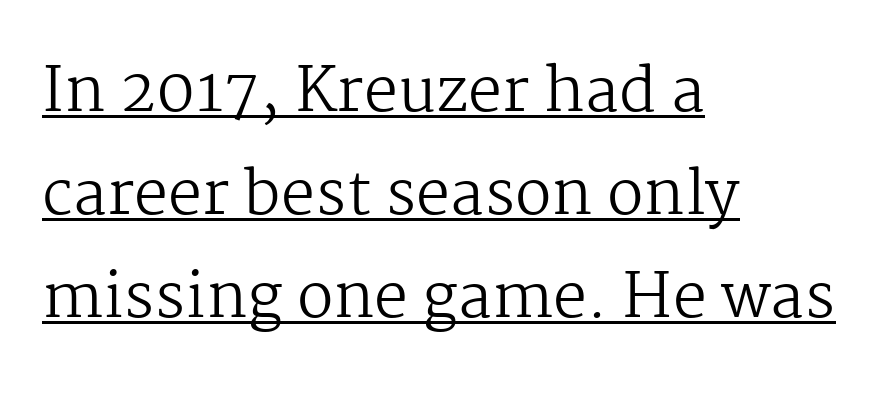
The image shows 61 px regular-weight serif type, upright; set left-aligned, normal line spacing (1.69x), normal letter spacing, underlined; medium stroke contrast and a medium x-height.
